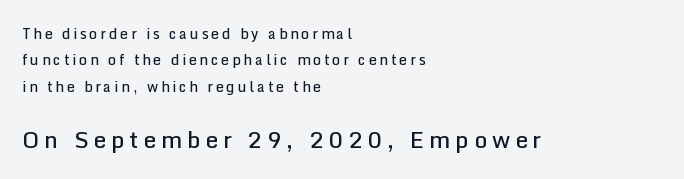
Q: Is the text bold? A: Semi-bold.
Q: Is the text italic (slanted)? A: No, it is upright.
Q: Is the text underlined? A: No.
Q: How is the paragraph aligned? A: Left-aligned.
Q: Is the spacing between letters normal or unusually wide? A: Unusually wide.
Q: Which block of text is set in a larger size, the first (top) or the second (bottom)? A: The second (bottom) one.
